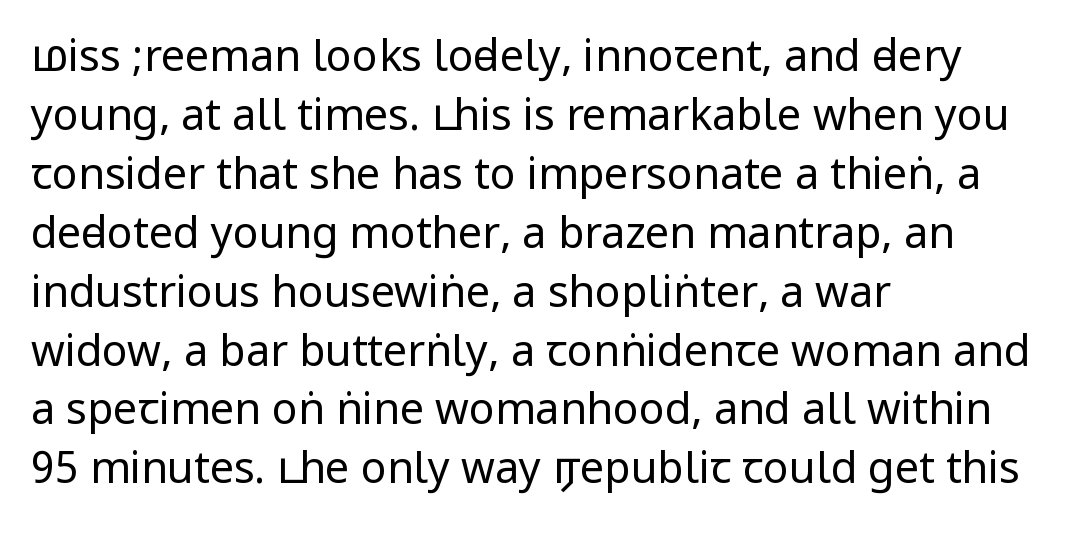
{"serif": "no", "italic": "no", "bold": "no", "weight": "regular", "width": "condensed", "stroke_contrast": "low", "underline": "no", "align": "left", "line_spacing": "normal", "line_spacing_ratio": 1.37, "letter_spacing": "normal", "letter_spacing_em": 0.0, "glyph_px": 43}
